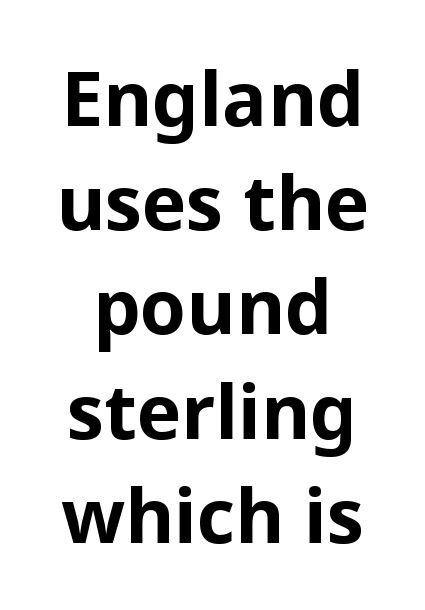
{"serif": "no", "italic": "no", "bold": "yes", "weight": "bold", "width": "normal", "stroke_contrast": "low", "x_height": "medium", "monospaced": "no", "underline": "no", "line_spacing": "normal", "line_spacing_ratio": 1.39, "letter_spacing": "normal", "letter_spacing_em": 0.0, "glyph_px": 75}
